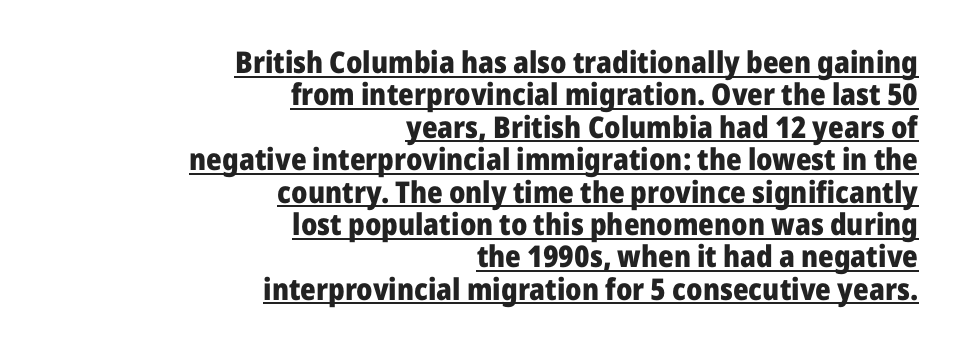
{"serif": "no", "italic": "no", "bold": "yes", "weight": "heavy", "width": "normal", "stroke_contrast": "low", "x_height": "medium", "monospaced": "no", "underline": "yes", "align": "right", "line_spacing": "tight", "line_spacing_ratio": 1.08, "letter_spacing": "normal", "letter_spacing_em": 0.0, "glyph_px": 30}
